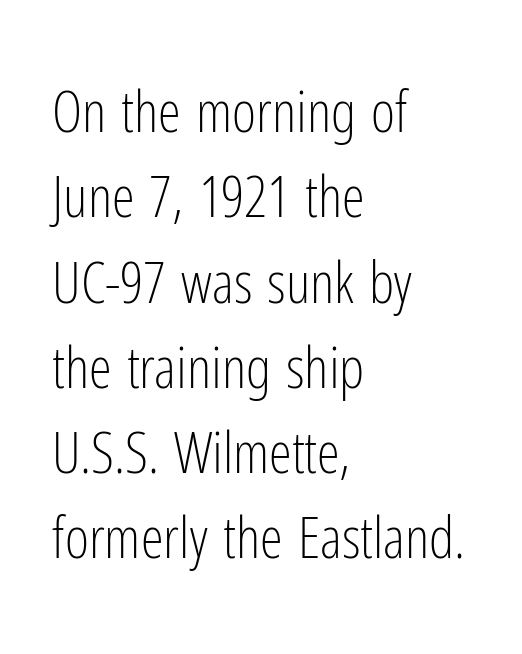
The image shows 58 px light, condensed sans-serif type, upright; set left-aligned, normal line spacing (1.47x), normal letter spacing, not underlined; low stroke contrast and a medium x-height.
